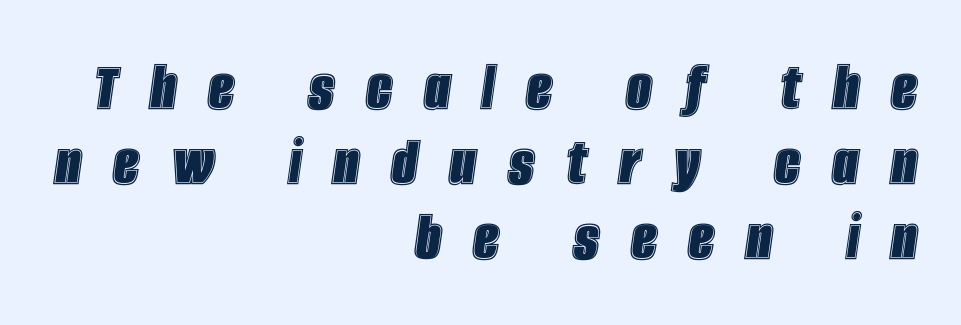
Beneath every word, the page is bare. Spacing verdict: proportional, widths tailored to each character. One-word summary of the alignment: right. Tall strokes in this sample are angled rather than plumb. How are the letters spaced? Widely, with obvious added tracking. Interline gaps are noticeably narrow in this sample.
